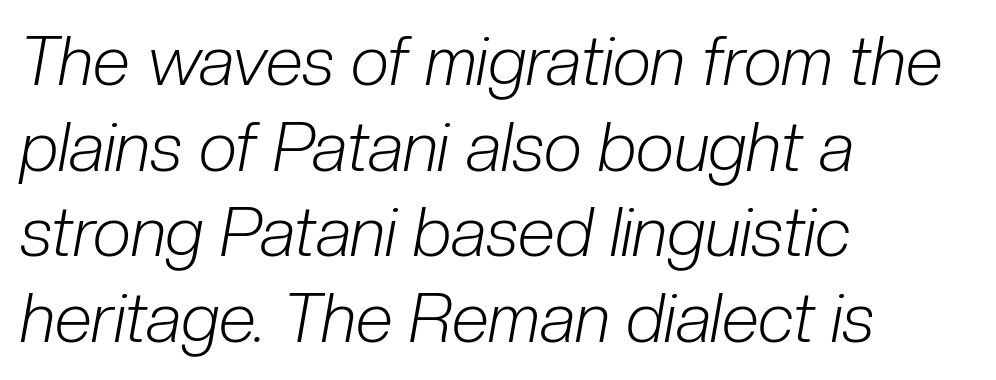
Check under the words: just untouched page. Think standard paragraph weight, or any step lighter than that. Reading down the block, your eye returns to a fixed left position each line. Italic? Definitely — the glyphs are oblique.
